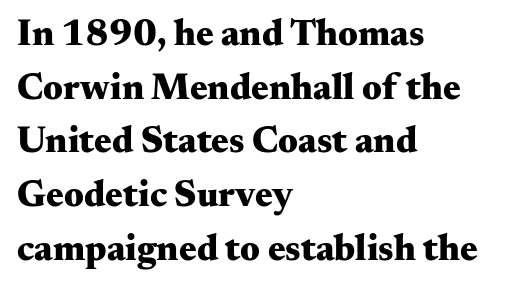
Q: Is the text bold? A: Yes.
Q: Is the text italic (slanted)? A: No, it is upright.
Q: Is the typeface a serif or a sans-serif typeface? A: Serif.
Q: Is the text underlined? A: No.
Q: How is the paragraph aligned? A: Left-aligned.
Q: Is the spacing between letters normal or unusually wide? A: Normal.
Q: Is the spacing between lines tight, normal or loose? A: Normal.
Q: Width (condensed, normal, or wide)? A: Wide.
Q: Stroke contrast? A: Medium.
Q: x-height? A: Small.
Q: Monospaced? A: No.
